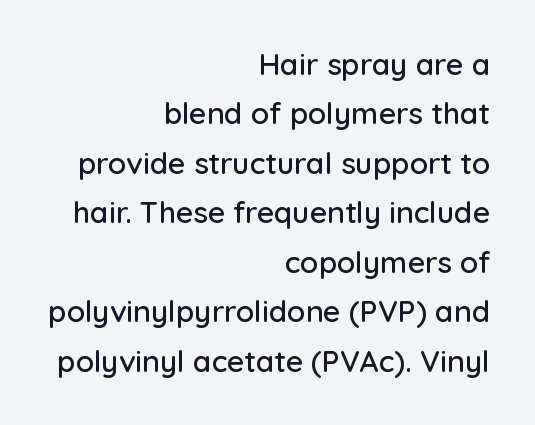
Q: Is the text italic (slanted)? A: No, it is upright.
Q: Is the typeface a serif or a sans-serif typeface? A: Sans-serif.
Q: Is the text underlined? A: No.
Q: How is the paragraph aligned? A: Right-aligned.
Q: Is the spacing between letters normal or unusually wide? A: Normal.
Q: Is the spacing between lines tight, normal or loose? A: Normal.
Q: Width (condensed, normal, or wide)? A: Normal.
Q: Stroke contrast? A: Low.
Q: x-height? A: Medium.
Q: Monospaced? A: No.
